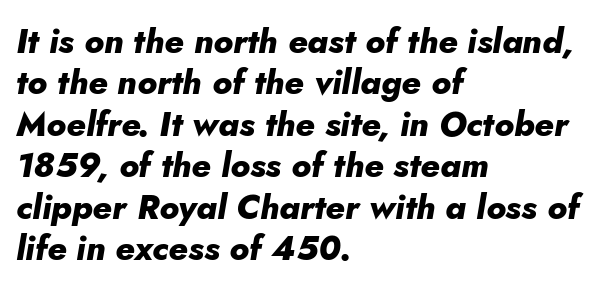
Q: Is the text bold? A: Yes.
Q: Is the text italic (slanted)? A: Yes, it leans right by about 10 degrees.
Q: Is the text underlined? A: No.
Q: How is the paragraph aligned? A: Left-aligned.
Q: Is the spacing between letters normal or unusually wide? A: Normal.
Q: Width (condensed, normal, or wide)? A: Normal.
Q: Stroke contrast? A: Low.
Q: x-height? A: Small.
Q: Monospaced? A: No.
